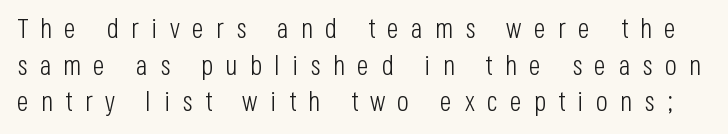
The image shows 28 px light, condensed sans-serif type, upright; set normal line spacing (1.31x), unusually wide letter spacing (+0.44 em), not underlined; low stroke contrast and a large x-height.
